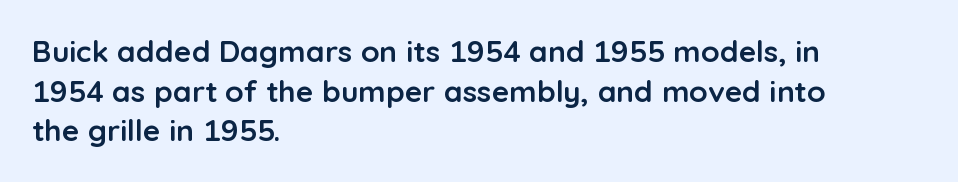
The image shows 30 px semibold sans-serif type, upright; set left-aligned, normal line spacing (1.32x), normal letter spacing, not underlined; low stroke contrast and a medium x-height.
